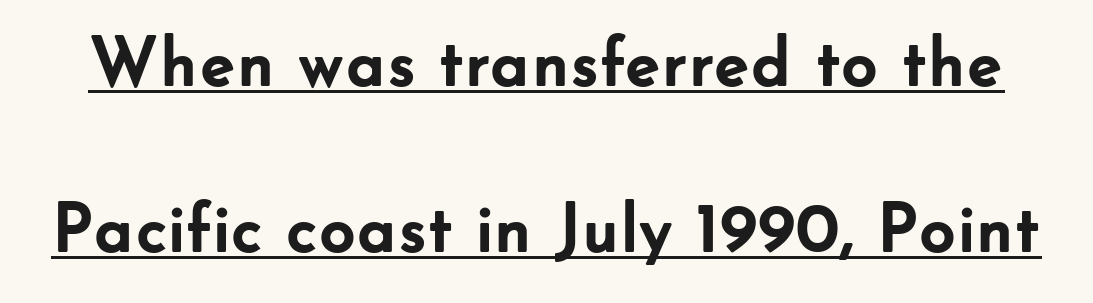
{"serif": "no", "italic": "no", "bold": "yes", "weight": "semibold", "width": "normal", "stroke_contrast": "low", "x_height": "small", "monospaced": "no", "underline": "yes", "line_spacing": "loose", "line_spacing_ratio": 2.34, "letter_spacing": "normal", "letter_spacing_em": 0.0, "glyph_px": 71}
